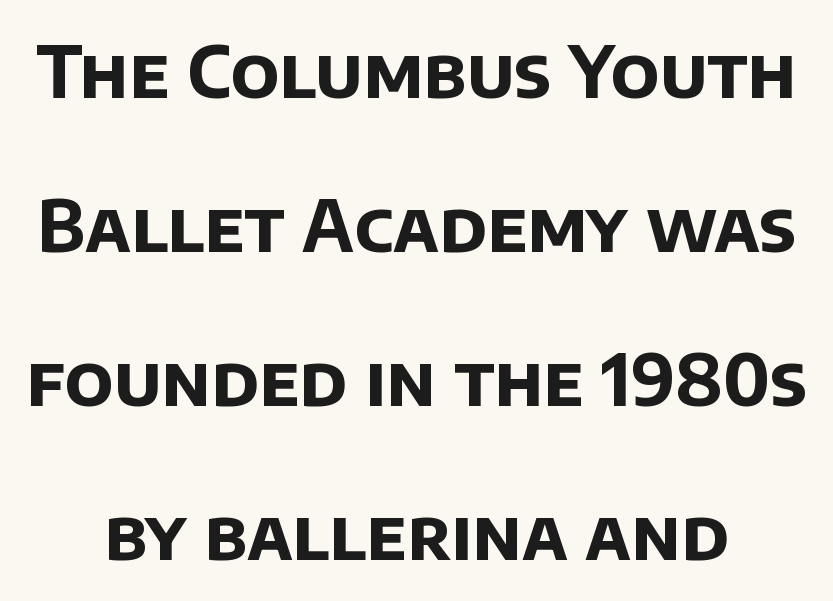
Q: Is the text bold? A: Yes.
Q: Is the typeface a serif or a sans-serif typeface? A: Sans-serif.
Q: Is the text underlined? A: No.
Q: Is the spacing between letters normal or unusually wide? A: Normal.
Q: Is the spacing between lines tight, normal or loose? A: Loose.
Q: Width (condensed, normal, or wide)? A: Normal.
Q: Stroke contrast? A: Low.
Q: x-height? A: Large.
Q: Monospaced? A: No.
